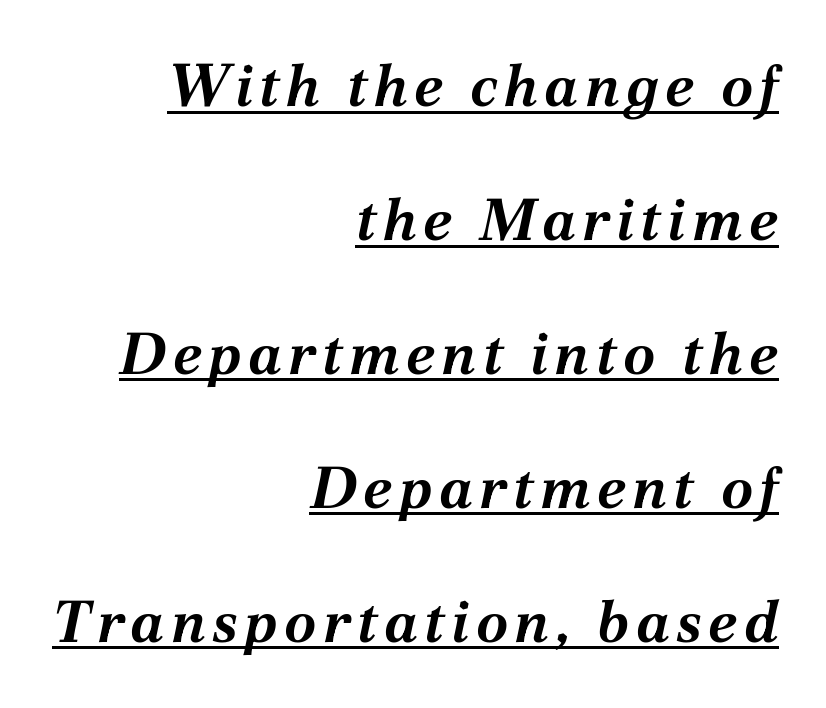
{"italic": "yes", "lean": "right", "slant_degrees": 12, "bold": "yes", "weight": "bold", "width": "normal", "stroke_contrast": "medium", "x_height": "medium", "monospaced": "no", "underline": "yes", "align": "right", "line_spacing": "loose", "line_spacing_ratio": 2.31, "glyph_px": 58}
